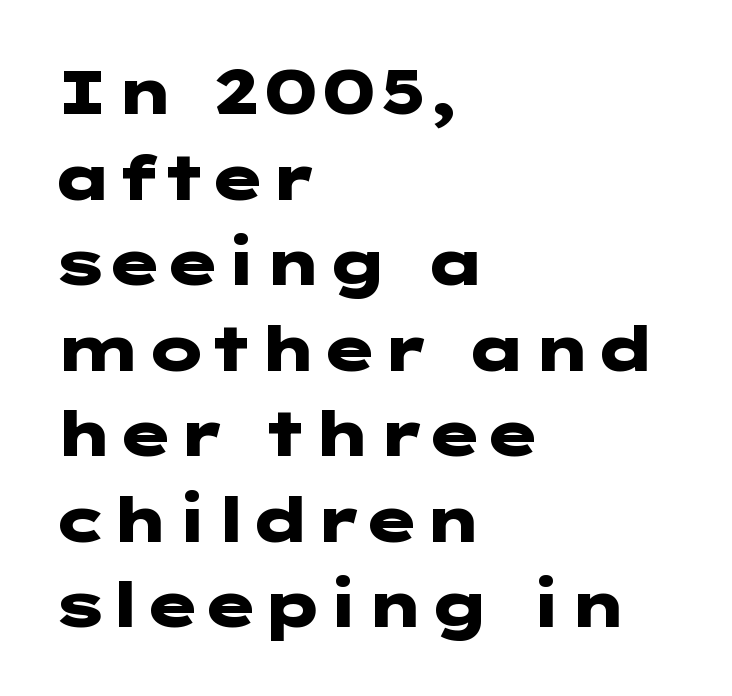
{"serif": "no", "italic": "no", "bold": "yes", "weight": "heavy", "width": "wide", "stroke_contrast": "low", "x_height": "medium", "underline": "no", "align": "left", "line_spacing": "normal", "line_spacing_ratio": 1.38, "letter_spacing": "normal", "letter_spacing_em": 0.0, "glyph_px": 62}
